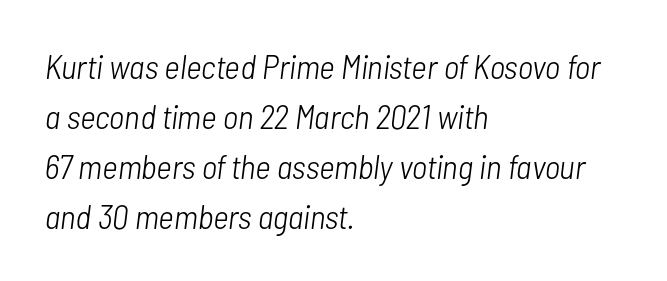
If you drew a ruler down the left edge, every line would touch it. Is the type slanted? Yes — the strokes lean at a clear angle. Stem width sits at or under what a default text font uses. The passage shown is typed in a proportional face where columns would drift. Decoration check: the copy has no underline.
